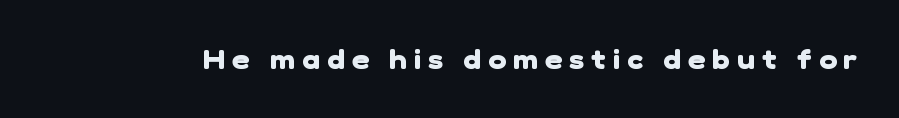
{"bold": "yes", "underline": "no", "letter_spacing": "wide", "letter_spacing_em": 0.26, "glyph_px": 27}
